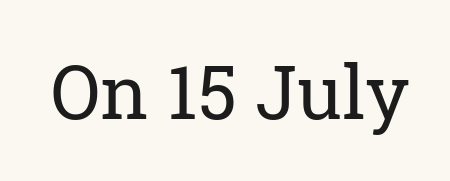
The image shows 74 px regular-weight serif type, upright; set normal letter spacing, not underlined; low stroke contrast and a medium x-height.
